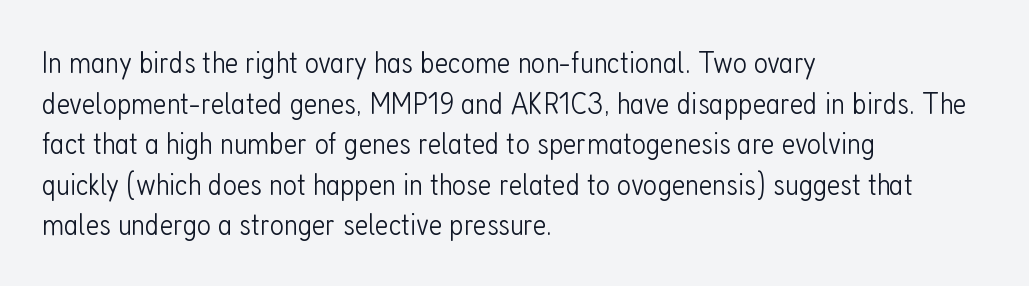
The image shows 31 px light, condensed sans-serif type, upright; set left-aligned, normal line spacing (1.31x), normal letter spacing, not underlined; low stroke contrast and a medium x-height.
